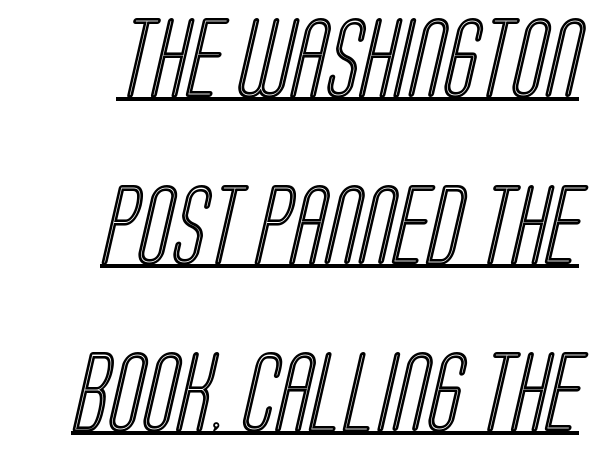
Spacing between characters is what you'd get straight out of the box. The line-height multiplier appears high, well above default. The passage shown is typed in a proportional face where columns would drift. Underline: present.
